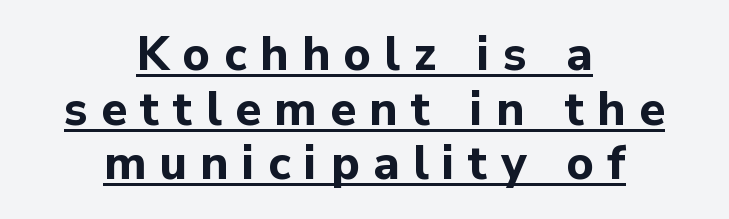
Q: Is the text bold? A: Yes.
Q: Is the text italic (slanted)? A: No, it is upright.
Q: Is the typeface a serif or a sans-serif typeface? A: Sans-serif.
Q: Is the text underlined? A: Yes.
Q: How is the paragraph aligned? A: Centered.
Q: Is the spacing between letters normal or unusually wide? A: Unusually wide.
Q: Width (condensed, normal, or wide)? A: Normal.
Q: Stroke contrast? A: Low.
Q: x-height? A: Medium.
Q: Monospaced? A: No.
